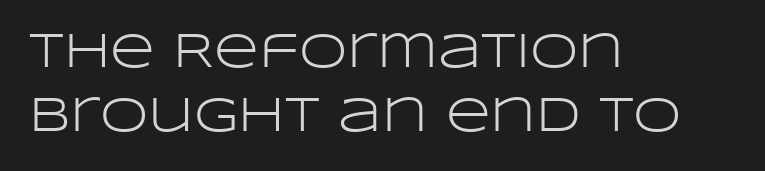
The image shows 49 px light, wide sans-serif type, upright; set left-aligned, normal line spacing (1.3x), normal letter spacing, not underlined; low stroke contrast and a large x-height.
